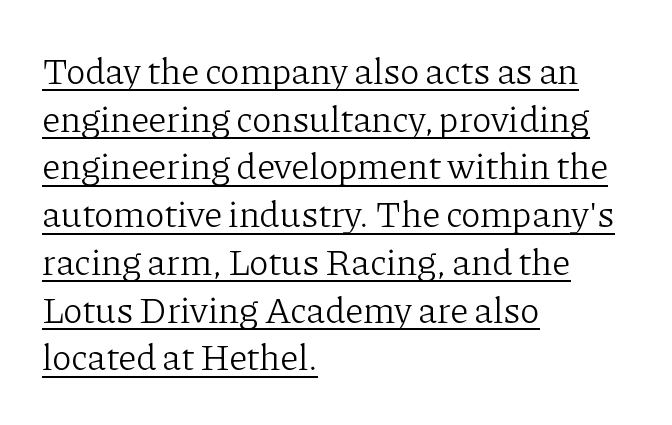
Posture: straight, roman, zero tilt. The passage shown is typeset with a serif family. If you measured baseline to baseline, you'd find a middling distance. Vertical stems look standard width or narrower in stroke. Leftover space on each line is placed entirely after the last word. Compared with undecorated copy, this sample adds a rule below the words.
